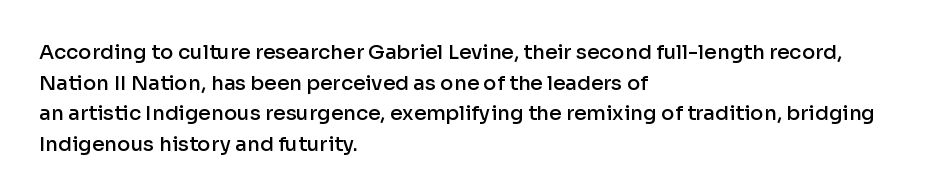
Q: Is the text bold? A: Semi-bold.
Q: Is the text italic (slanted)? A: No, it is upright.
Q: Is the text underlined? A: No.
Q: How is the paragraph aligned? A: Left-aligned.
Q: Is the spacing between letters normal or unusually wide? A: Normal.
Q: Is the spacing between lines tight, normal or loose? A: Normal.
